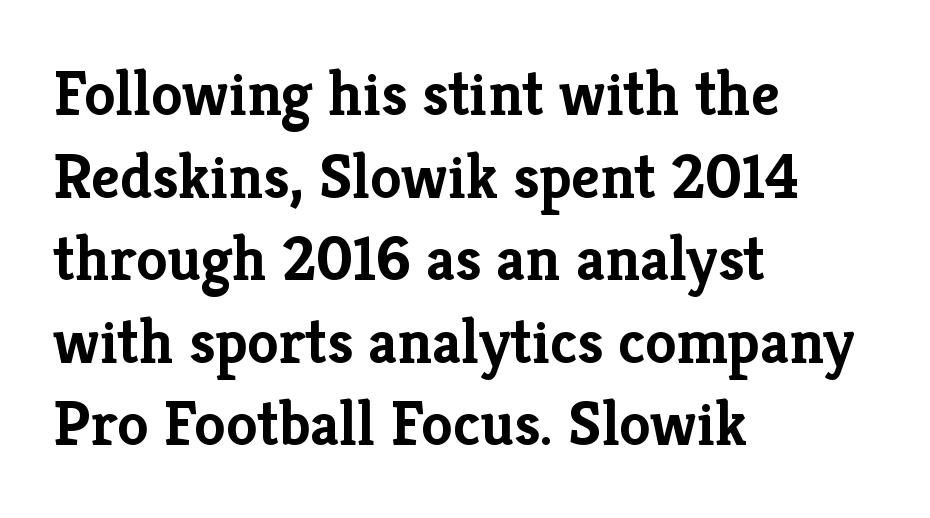
{"serif": "yes", "italic": "no", "bold": "yes", "weight": "semibold", "width": "normal", "stroke_contrast": "low", "x_height": "medium", "monospaced": "no", "underline": "no", "align": "left", "line_spacing": "normal", "line_spacing_ratio": 1.31, "letter_spacing": "normal", "letter_spacing_em": 0.0, "glyph_px": 63}
